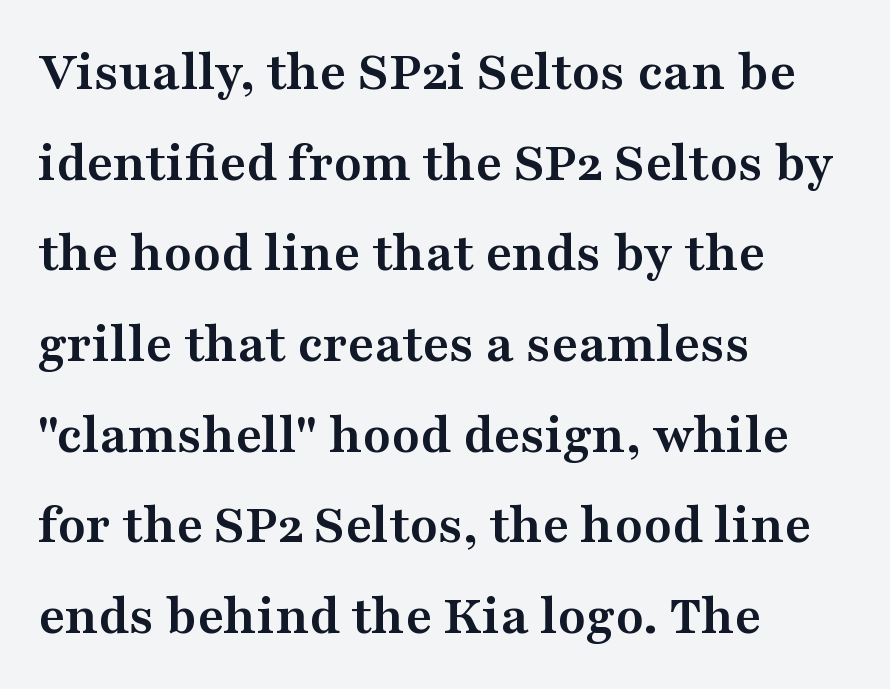
Rule under the text: the space is simply empty. Is this a fixed-width face? No — the glyphs have proportional, varying widths. I'd describe the lettering as bold — thick and assertive. This sample keeps an unexceptional amount of space between lines. A typesetter would mark this as roman, not italic.
